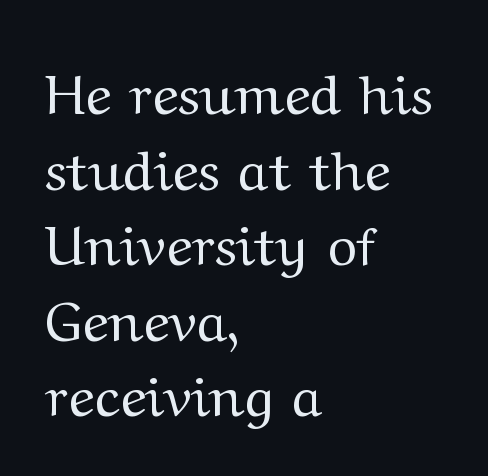
{"serif": "yes", "italic": "no", "bold": "no", "weight": "regular", "width": "wide", "stroke_contrast": "medium", "x_height": "medium", "monospaced": "no", "underline": "no", "align": "left", "line_spacing": "normal", "line_spacing_ratio": 1.35, "letter_spacing": "normal", "letter_spacing_em": 0.0, "glyph_px": 56}
